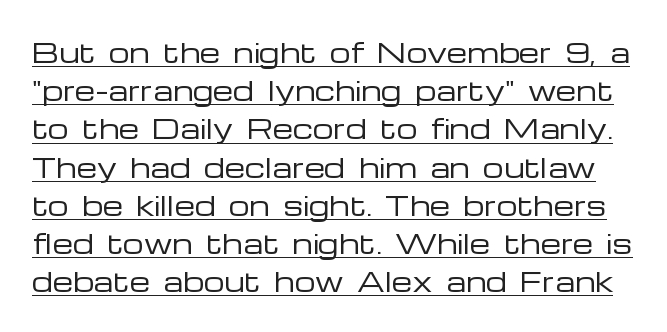
The image shows 26 px text type, upright; set normal line spacing (1.47x), normal letter spacing, underlined.
